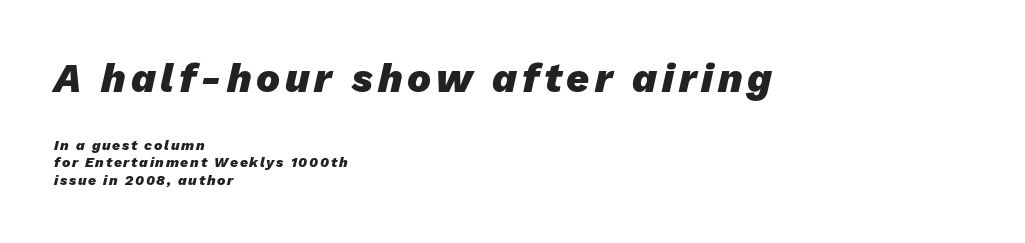
The image shows 40 px heavy type, italic (leaning right); set left-aligned, normal line spacing (1.25x), not underlined; the first (top) block is 2.86x larger; low stroke contrast and a medium x-height.
